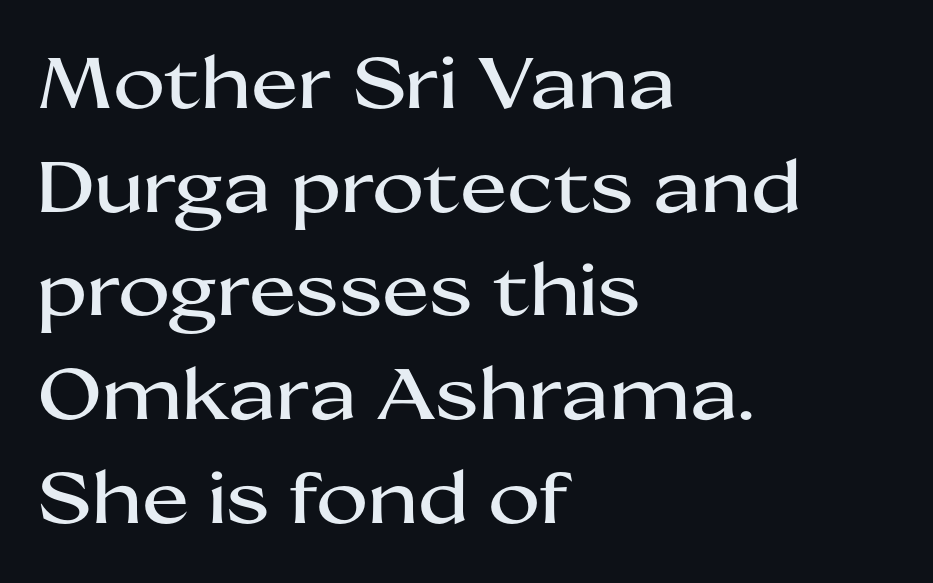
Q: Is the text italic (slanted)? A: No, it is upright.
Q: Is the text underlined? A: No.
Q: How is the paragraph aligned? A: Left-aligned.
Q: Is the spacing between letters normal or unusually wide? A: Normal.
Q: Is the spacing between lines tight, normal or loose? A: Normal.
Q: Width (condensed, normal, or wide)? A: Wide.
Q: Stroke contrast? A: Medium.
Q: x-height? A: Medium.
Q: Monospaced? A: No.
